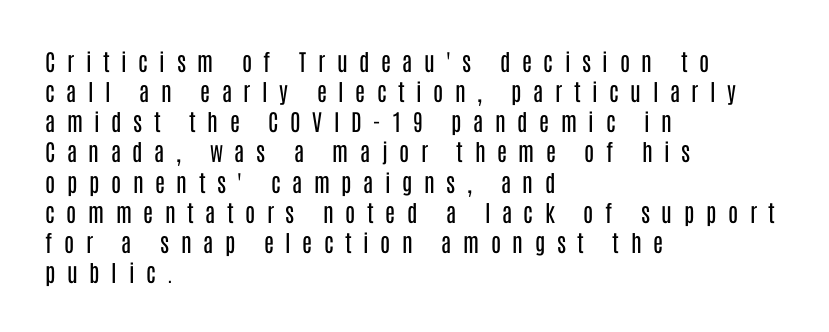
The image shows 23 px text type, upright; set left-aligned, normal line spacing (1.31x), unusually wide letter spacing (+0.5 em), not underlined.
